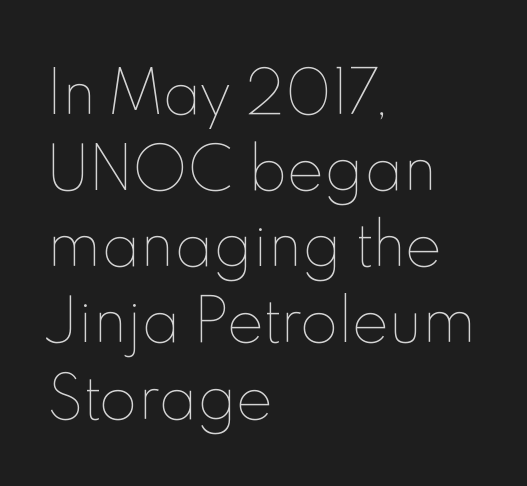
Caption: standard tracking, unaltered. Students, observe: this is what conventionally led text looks like. Varying glyph widths throughout — classic text-font behaviour. The letters look calm and open, with moderate or lighter stems. The space directly below the letters is spotless. Tall strokes in this sample are plumb rather than angled.
